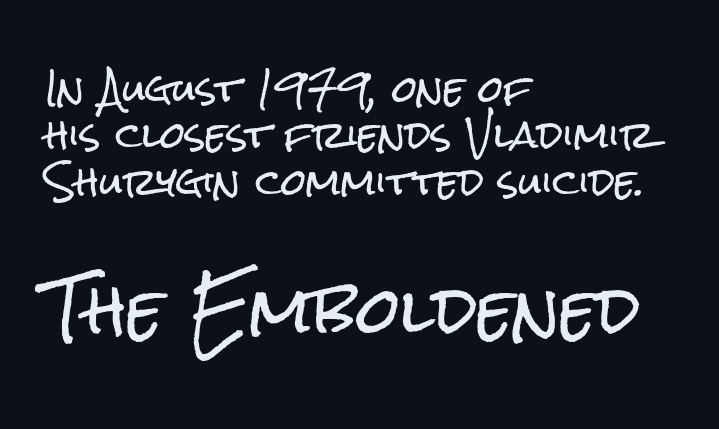
{"serif": "no", "italic": "no", "width": "condensed", "stroke_contrast": "low", "x_height": "medium", "monospaced": "no", "underline": "no", "align": "left", "line_spacing": "normal", "line_spacing_ratio": 1.29, "letter_spacing": "normal", "letter_spacing_em": 0.0, "larger_block": "second", "size_ratio": 1.75, "glyph_px": 63}
